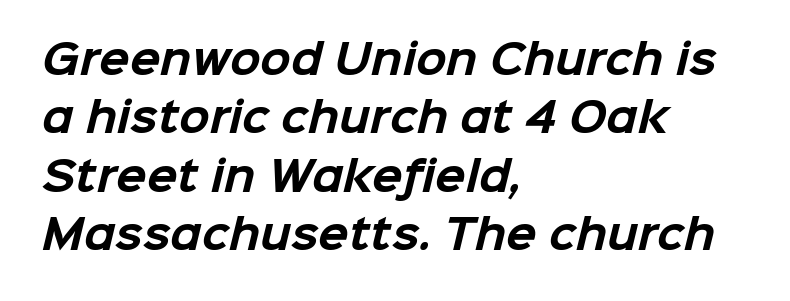
The image shows 40 px bold sans-serif type; set left-aligned, normal line spacing (1.46x), normal letter spacing, not underlined; low stroke contrast and a medium x-height.
